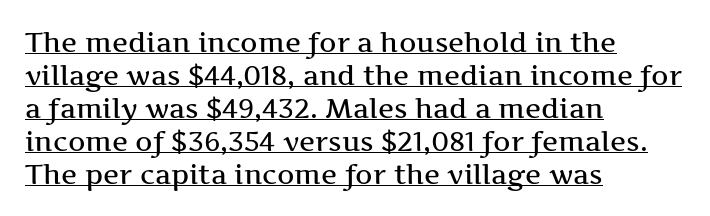
If you drew a ruler down the left edge, every line would touch it. The font's upright variant was chosen for this text. A baseline rule has been typeset under these characters. These lines keep a tight, regular rhythm from letter to letter.
